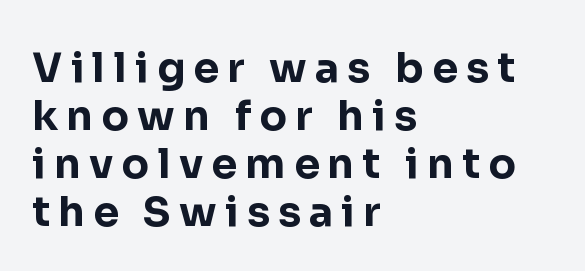
{"serif": "no", "italic": "no", "bold": "yes", "weight": "bold", "width": "normal", "stroke_contrast": "low", "x_height": "medium", "monospaced": "no", "underline": "no", "align": "left", "line_spacing_ratio": 1.17, "letter_spacing": "wide", "letter_spacing_em": 0.2, "glyph_px": 41}
